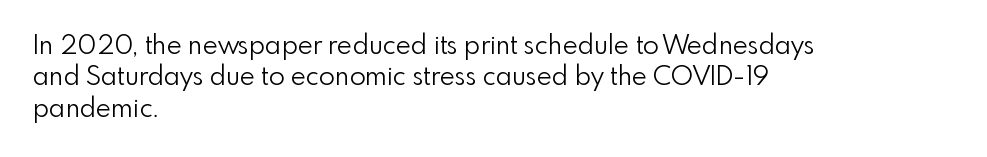
{"italic": "no", "bold": "no", "underline": "no", "align": "left", "line_spacing_ratio": 1.21, "letter_spacing": "normal", "letter_spacing_em": 0.0, "glyph_px": 26}
